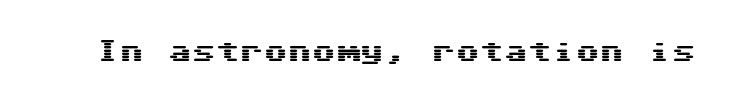
{"italic": "no", "underline": "no", "letter_spacing": "normal", "letter_spacing_em": 0.0, "glyph_px": 24}
